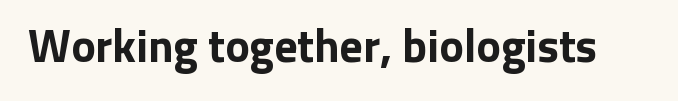
{"serif": "no", "italic": "no", "bold": "yes", "weight": "bold", "width": "normal", "stroke_contrast": "low", "x_height": "medium", "monospaced": "no", "underline": "no", "letter_spacing": "normal", "letter_spacing_em": 0.0, "glyph_px": 46}
